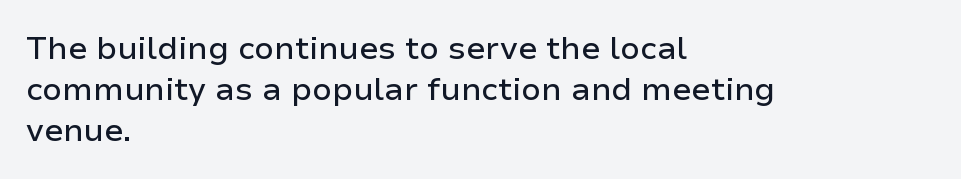
Reading down the block, your eye returns to a fixed left position each line. The rendering shows plain stroke endings on the letterforms — a sans-serif design. The passage shown is typed in a proportional face where columns would drift. It's the straight-up-and-down kind of type.
